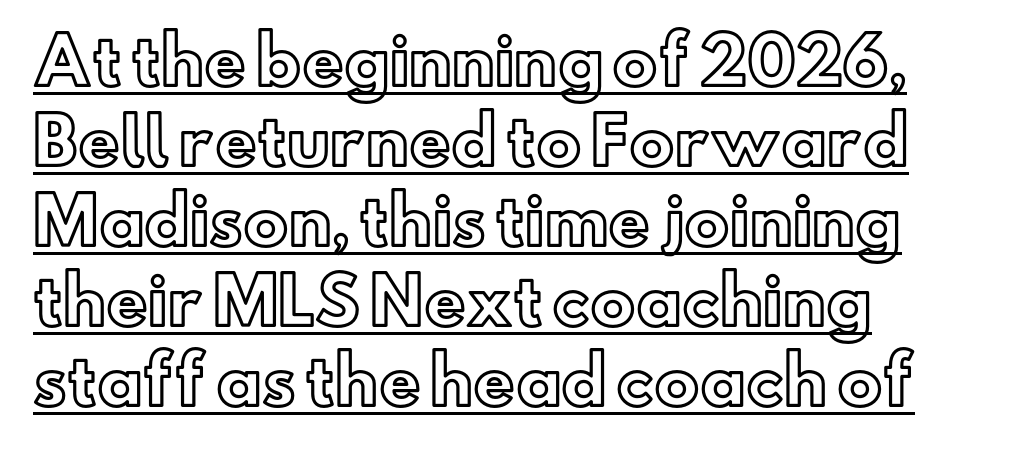
The image shows 64 px text type, upright; set left-aligned, normal line spacing (1.25x), normal letter spacing, underlined; a small x-height.
